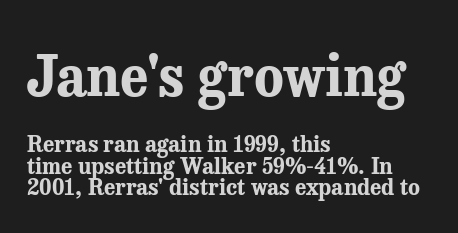
{"serif": "yes", "italic": "no", "bold": "yes", "weight": "bold", "width": "normal", "stroke_contrast": "medium", "x_height": "medium", "monospaced": "no", "underline": "no", "align": "left", "line_spacing": "tight", "line_spacing_ratio": 0.97, "letter_spacing": "normal", "letter_spacing_em": 0.0, "larger_block": "first", "size_ratio": 2.5, "glyph_px": 55}
